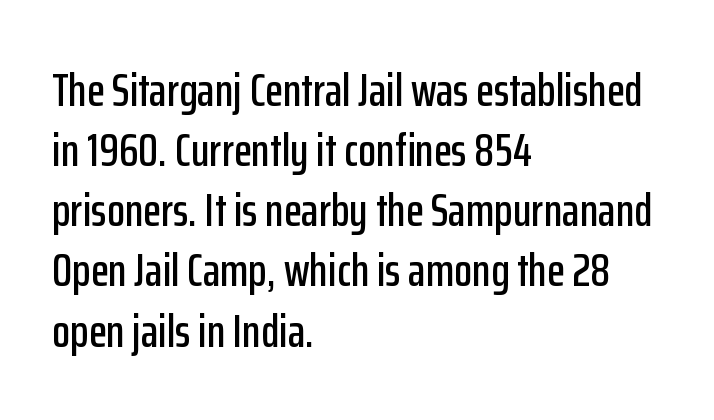
The image shows 47 px condensed sans-serif type, upright; set left-aligned, normal line spacing (1.28x), normal letter spacing, not underlined; low stroke contrast and a medium x-height.
